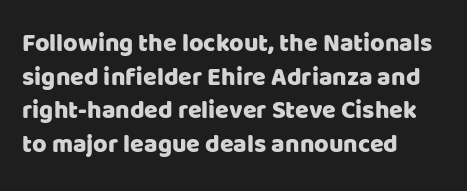
Q: Is the text italic (slanted)? A: No, it is upright.
Q: Is the text underlined? A: No.
Q: How is the paragraph aligned? A: Left-aligned.
Q: Is the spacing between letters normal or unusually wide? A: Normal.
Q: Is the spacing between lines tight, normal or loose? A: Normal.
